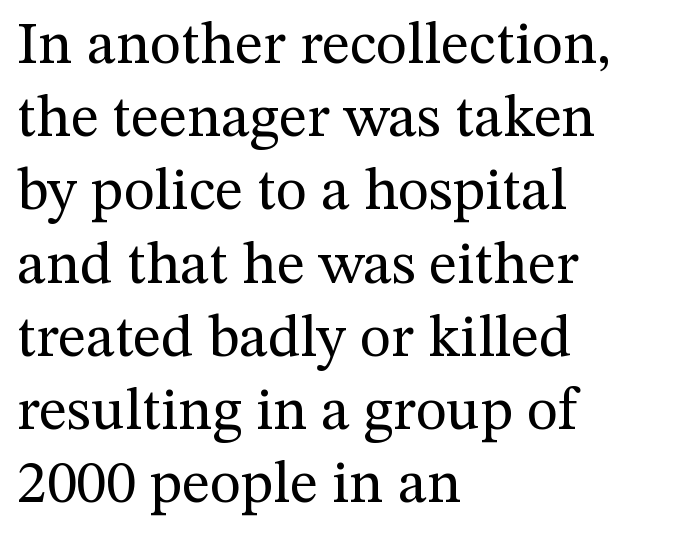
When letters stand straight like this, we call the style roman or upright. The lines in this sample share a left origin and differ only in where they stop. The weight would be labelled regular, book, light, or lighter still. The gap between lines stays unmarked.
